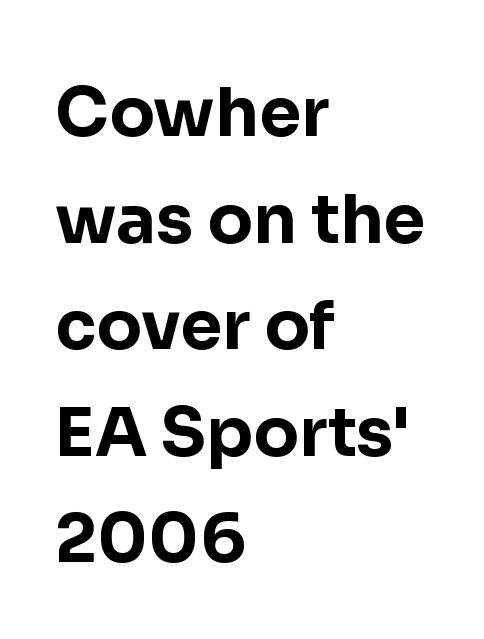
Q: Is the text bold? A: Yes.
Q: Is the text italic (slanted)? A: No, it is upright.
Q: Is the typeface a serif or a sans-serif typeface? A: Sans-serif.
Q: Is the text underlined? A: No.
Q: How is the paragraph aligned? A: Left-aligned.
Q: Is the spacing between letters normal or unusually wide? A: Normal.
Q: Is the spacing between lines tight, normal or loose? A: Normal.
Q: Width (condensed, normal, or wide)? A: Normal.
Q: Stroke contrast? A: Low.
Q: x-height? A: Medium.
Q: Monospaced? A: No.
